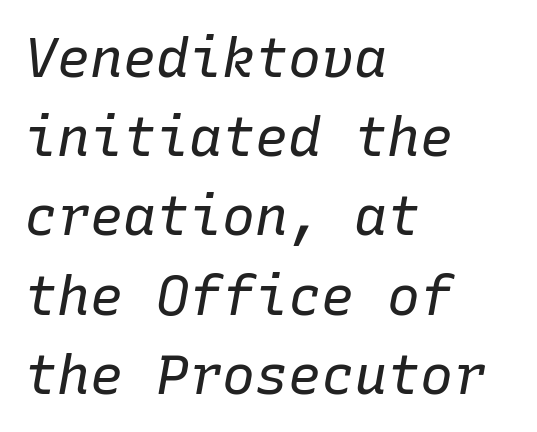
Does the lettering tilt? It does — this is italic. Rule under the text: the space is simply empty. Line starts are locked; line ends wander. You could call the tracking neutral — neither tight nor loose. What's the leading like? Ordinary, nothing unusual.
